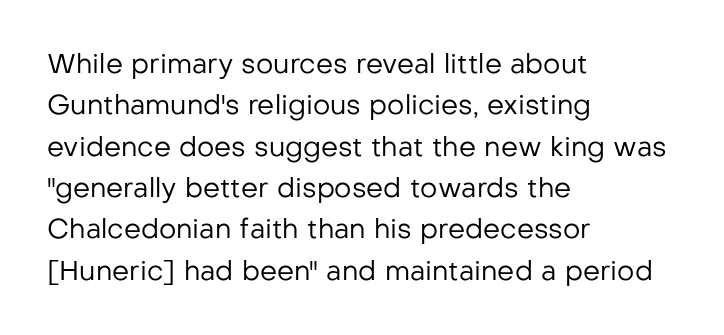
The image shows 27 px text type, upright; set left-aligned, normal line spacing (1.53x), normal letter spacing, not underlined.
